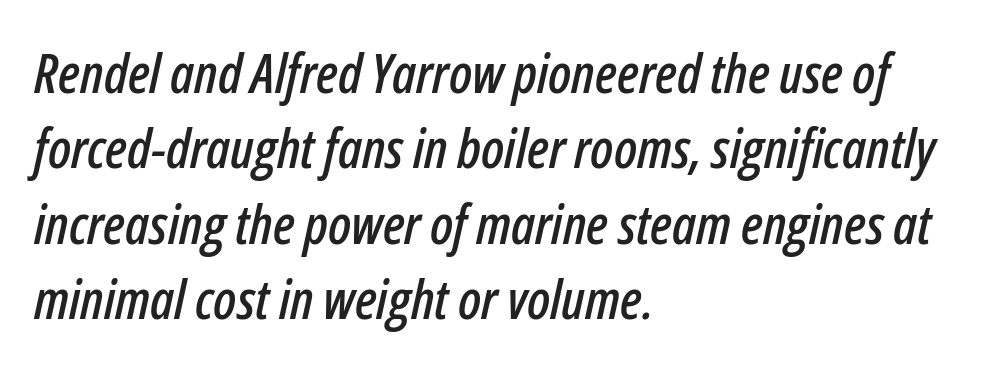
Do the characters align in a grid? No, the font is proportional. An italicized treatment has been applied to the whole sample. All the whitespace from short lines collects on the right. This rendering features lettering with no underline. The block of text has a typical density, with ordinary space between rows.
